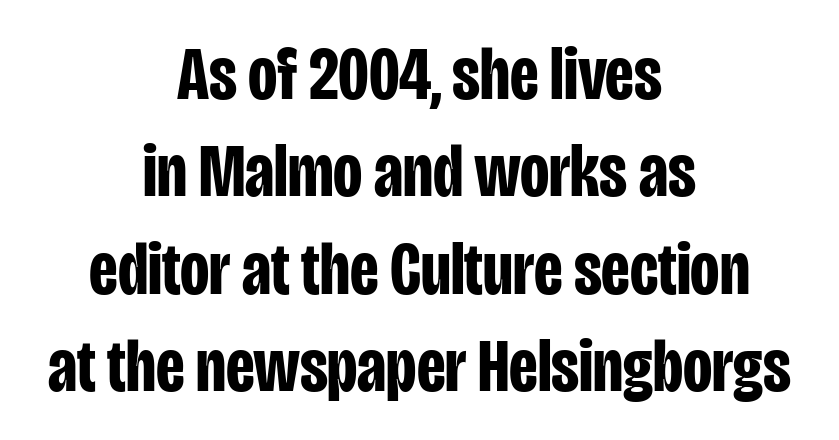
The image shows 76 px bold, condensed sans-serif type, upright; set centered, normal line spacing (1.28x), normal letter spacing, not underlined; low stroke contrast and a large x-height.
